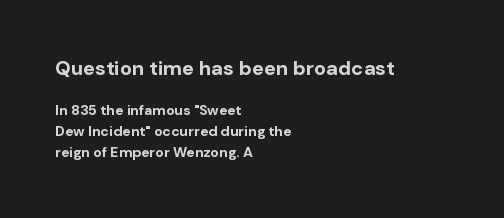
{"italic": "no", "bold": "yes", "underline": "no", "align": "left", "line_spacing": "normal", "line_spacing_ratio": 1.51, "letter_spacing": "normal", "letter_spacing_em": 0.0, "larger_block": "first", "size_ratio": 1.43, "glyph_px": 20}
